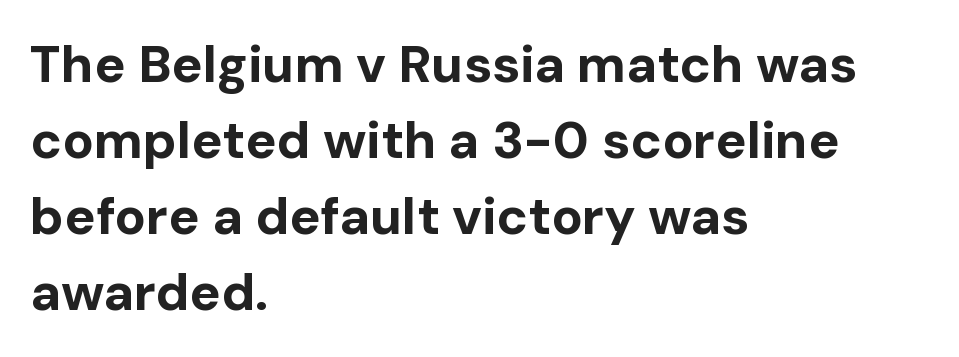
The image shows 52 px bold sans-serif type, upright; set left-aligned, normal line spacing (1.46x), normal letter spacing, not underlined; low stroke contrast and a medium x-height.
